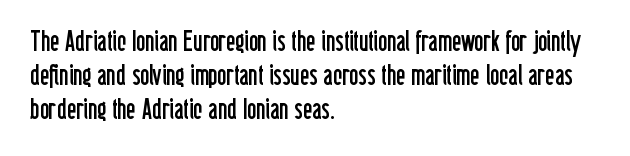
Q: Is the text bold? A: No.
Q: Is the text italic (slanted)? A: No, it is upright.
Q: Is the typeface a serif or a sans-serif typeface? A: Sans-serif.
Q: Is the text underlined? A: No.
Q: How is the paragraph aligned? A: Left-aligned.
Q: Is the spacing between letters normal or unusually wide? A: Normal.
Q: Width (condensed, normal, or wide)? A: Condensed.
Q: Stroke contrast? A: Low.
Q: x-height? A: Medium.
Q: Monospaced? A: No.
